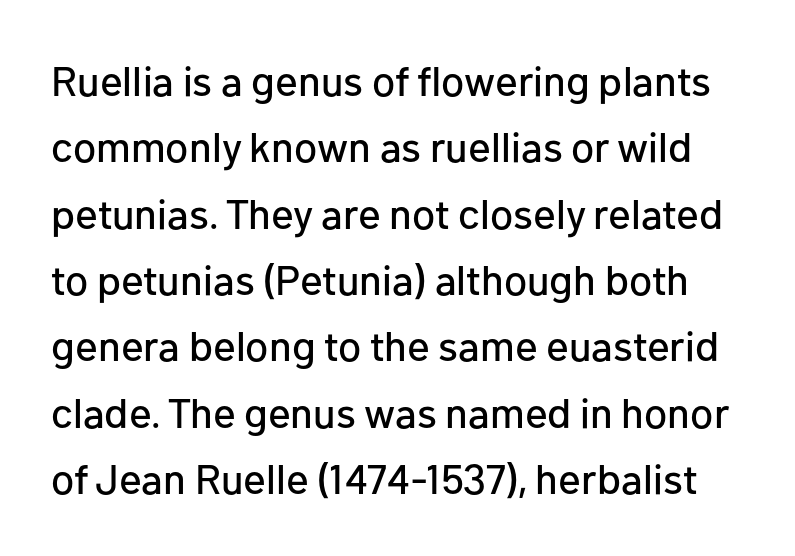
{"serif": "no", "italic": "no", "width": "normal", "stroke_contrast": "low", "x_height": "medium", "monospaced": "no", "underline": "no", "line_spacing": "normal", "line_spacing_ratio": 1.58, "letter_spacing": "normal", "letter_spacing_em": 0.0, "glyph_px": 42}
